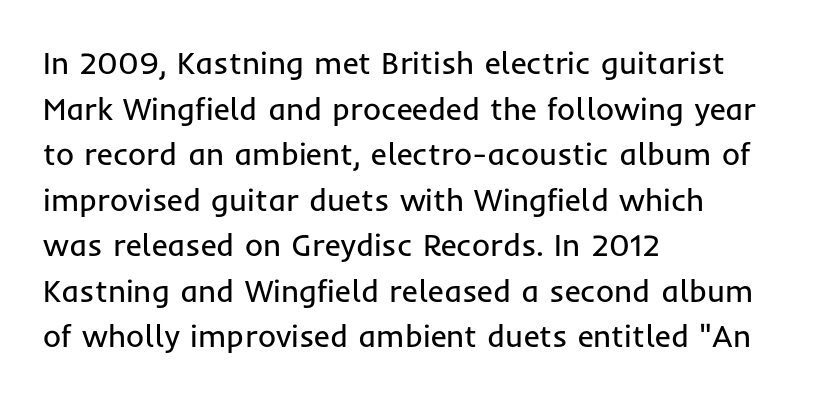
{"serif": "no", "italic": "no", "bold": "no", "weight": "regular", "width": "normal", "stroke_contrast": "low", "x_height": "medium", "monospaced": "no", "underline": "no", "align": "left", "line_spacing": "normal", "line_spacing_ratio": 1.47, "letter_spacing": "normal", "letter_spacing_em": 0.0, "glyph_px": 31}
